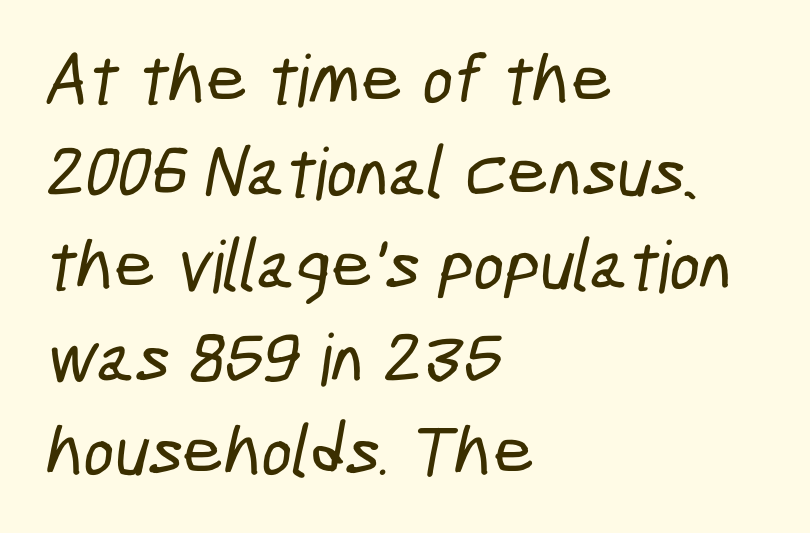
The image shows 72 px condensed sans-serif type; set left-aligned, normal line spacing (1.29x), normal letter spacing, not underlined; low stroke contrast and a medium x-height.
